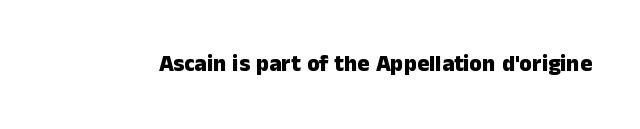
Q: Is the text bold? A: Yes.
Q: Is the text italic (slanted)? A: No, it is upright.
Q: Is the text underlined? A: No.
Q: Is the spacing between letters normal or unusually wide? A: Normal.
